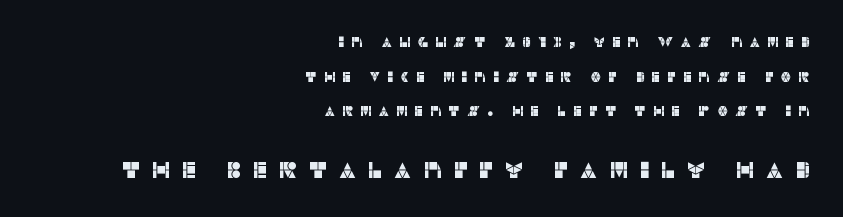
{"italic": "no", "underline": "no", "align": "right", "line_spacing": "loose", "line_spacing_ratio": 2.47, "letter_spacing": "wide", "letter_spacing_em": 0.46, "larger_block": "second", "size_ratio": 1.64, "glyph_px": 23}
